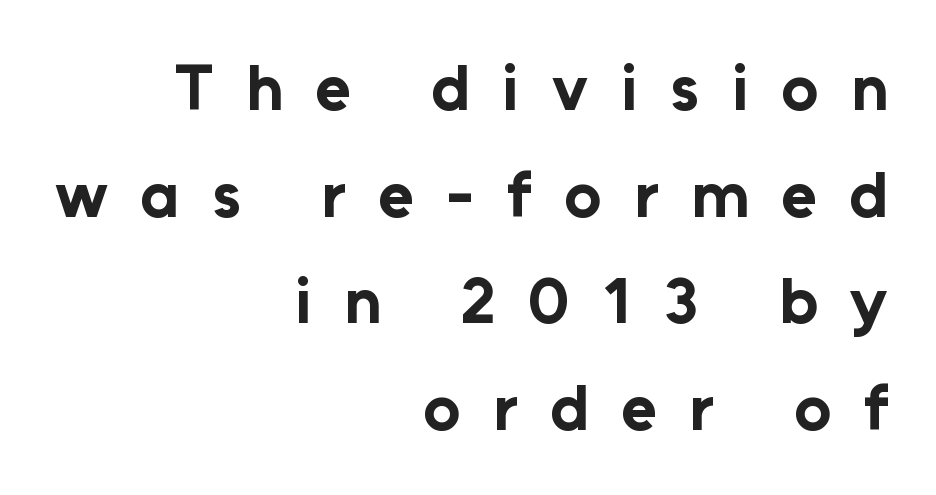
The image shows 65 px bold sans-serif type, upright; set right-aligned, normal line spacing (1.64x), unusually wide letter spacing (+0.5 em), not underlined; low stroke contrast and a medium x-height.
